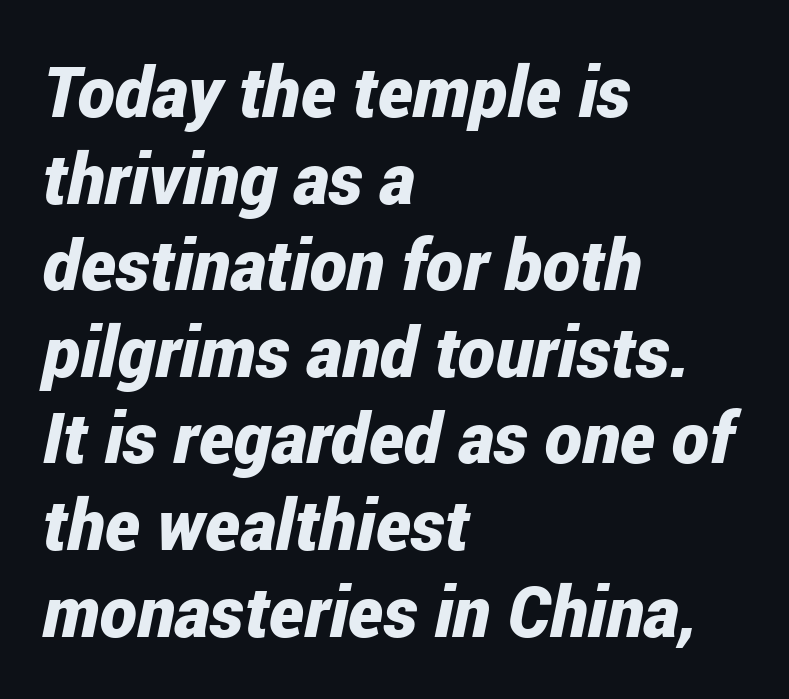
The image shows 71 px bold, condensed type, italic (leaning right); set left-aligned, line spacing 1.22x, normal letter spacing, not underlined; low stroke contrast and a medium x-height.
